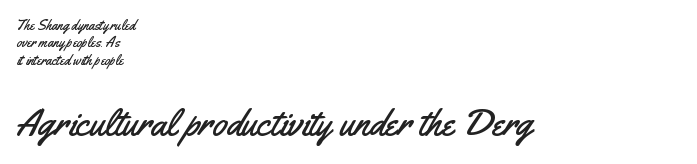
{"serif": "no", "width": "condensed", "stroke_contrast": "medium", "x_height": "small", "monospaced": "no", "underline": "no", "align": "left", "line_spacing_ratio": 1.24, "letter_spacing": "normal", "letter_spacing_em": 0.0, "larger_block": "second", "size_ratio": 2.71, "glyph_px": 38}
